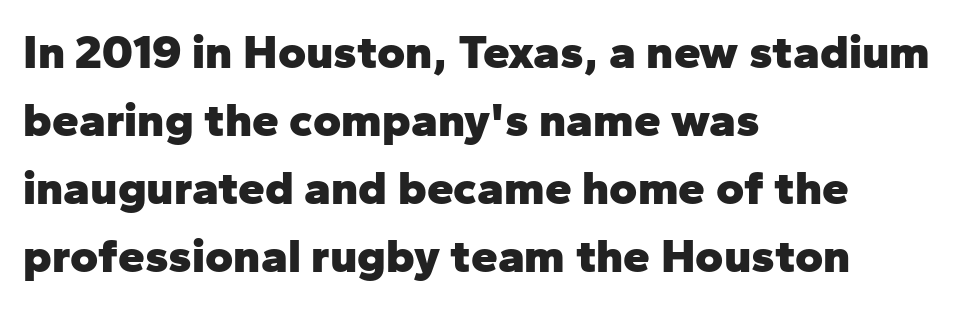
The image shows 48 px heavy sans-serif type, upright; set left-aligned, normal line spacing (1.42x), normal letter spacing, not underlined; low stroke contrast and a medium x-height.
